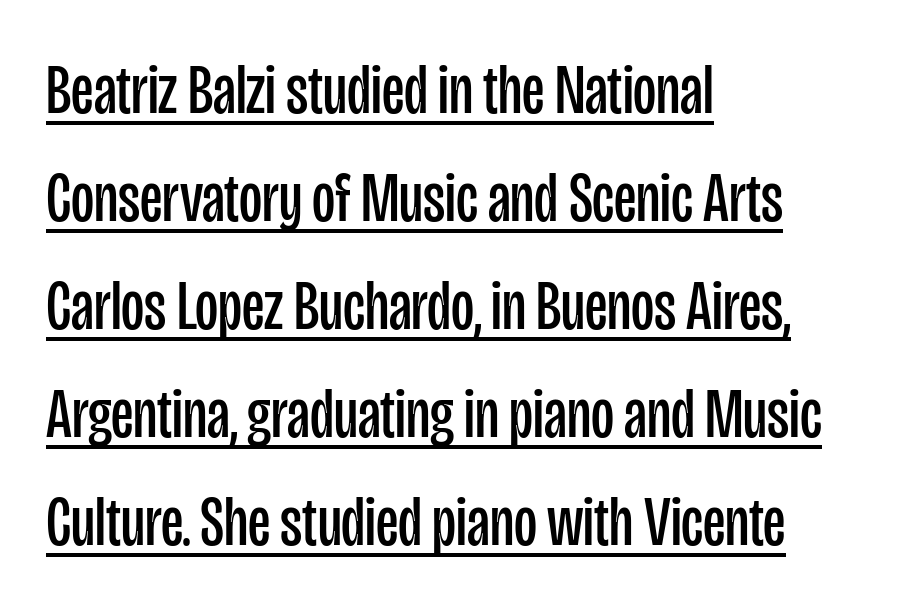
{"serif": "no", "italic": "no", "bold": "no", "weight": "regular", "width": "condensed", "stroke_contrast": "low", "x_height": "large", "monospaced": "no", "underline": "yes", "align": "left", "line_spacing": "normal", "line_spacing_ratio": 1.52, "letter_spacing": "normal", "letter_spacing_em": 0.0, "glyph_px": 71}
